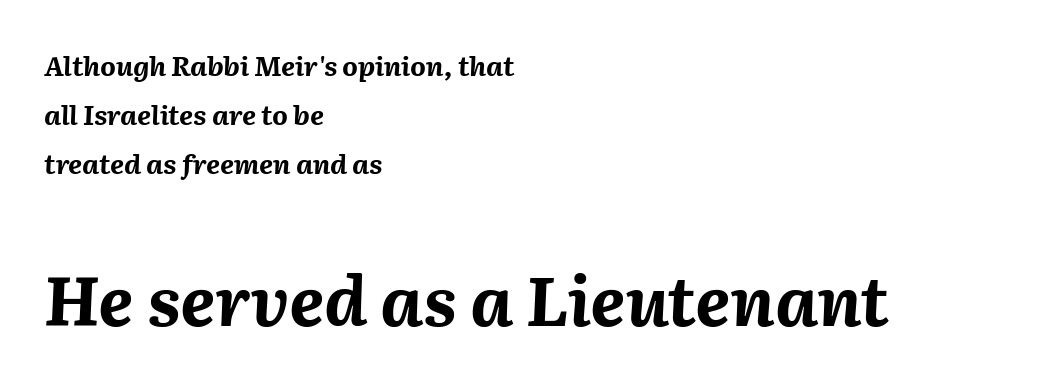
Tracking value appears to be zero — textbook default spacing. Unmarked baselines from the first word to the last. Here the designer chose a conventional face with non-uniform glyph widths. Strong, thick strokes mark this as bold type. Line beginnings align vertically; line endings do not. There's an unmistakable incline to the writing here.
